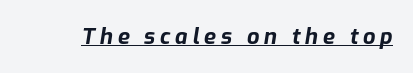
Plenty of ink on the page — the face is bold. Underlining? Definitely there. The passage shown has open, widely tracked lettering throughout. The passage shown leans; its letterforms are oblique.
